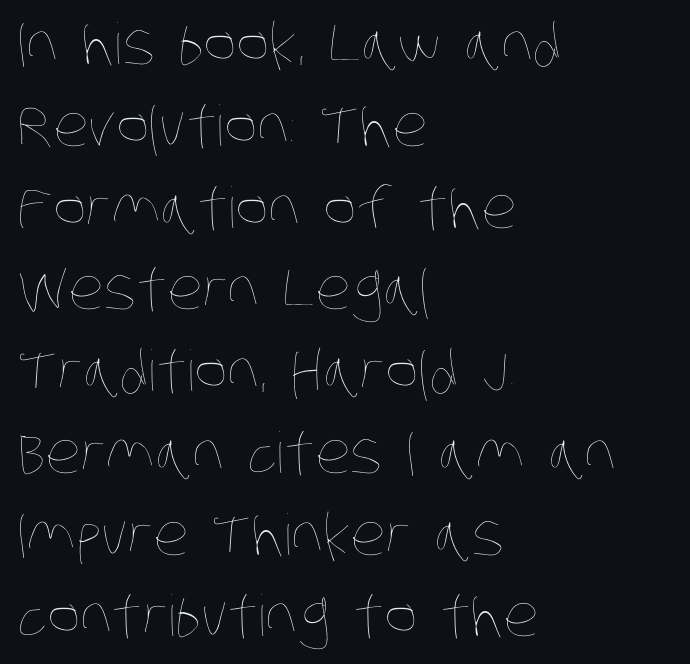
Anything drawn beneath the words? Only blank space. Weight: regular or lighter. The face used here is proportionally spaced, like ordinary book or web type. Whoever set this chose a conventional vertical rhythm.
